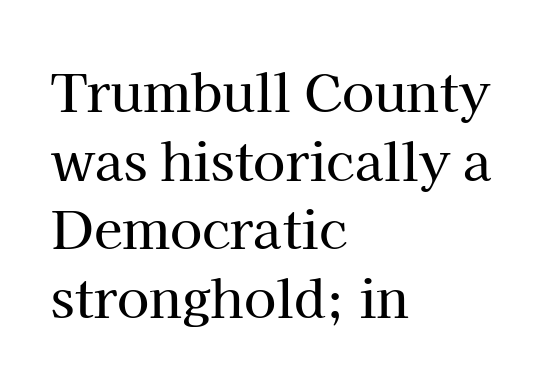
Q: Is the text italic (slanted)? A: No, it is upright.
Q: Is the typeface a serif or a sans-serif typeface? A: Serif.
Q: Is the text underlined? A: No.
Q: How is the paragraph aligned? A: Left-aligned.
Q: Is the spacing between letters normal or unusually wide? A: Normal.
Q: Is the spacing between lines tight, normal or loose? A: Normal.
Q: Width (condensed, normal, or wide)? A: Normal.
Q: Stroke contrast? A: High.
Q: x-height? A: Medium.
Q: Monospaced? A: No.
